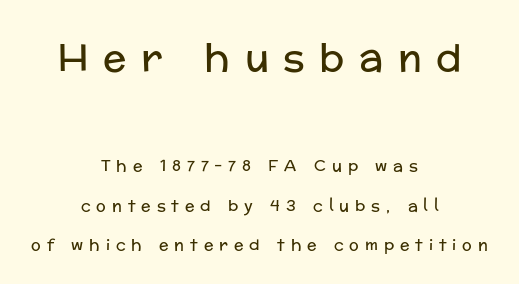
Character widths vary here, with narrow letters taking less room than wide ones. The tracking reads as deliberately expanded to a designer's eye. Do the letters lean? They stand straight. On a weight scale, this lands at 450 or below. Short and long lines alike share a common midpoint. The specimen omits any rule beneath the text block's lines.
